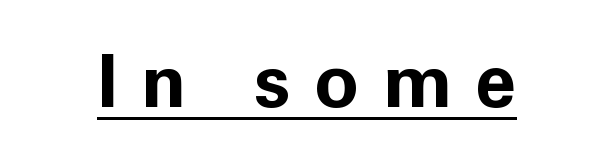
The image shows 74 px bold sans-serif type, upright; set unusually wide letter spacing (+0.31 em), underlined; low stroke contrast and a medium x-height.
